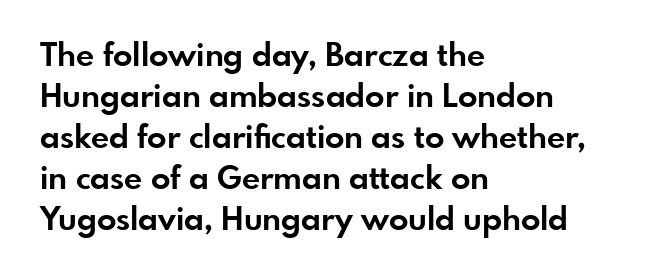
Evenly set lines give the paragraph a standard silhouette. Think of a printed novel: that variable character pitch is what you see here. Notice how thick the strokes are: this is what a full bold looks like. Casual observation: everything's shoved over to the left. Any mark beneath the type? The region is blank. The characters display no serif detailing; their extremities are plain.
